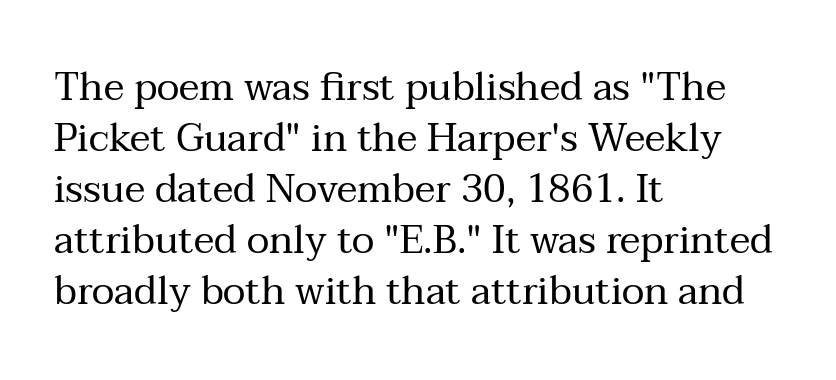
{"serif": "yes", "italic": "no", "bold": "no", "weight": "regular", "width": "normal", "stroke_contrast": "medium", "x_height": "medium", "monospaced": "no", "underline": "no", "align": "left", "line_spacing": "normal", "line_spacing_ratio": 1.31, "letter_spacing": "normal", "letter_spacing_em": 0.0, "glyph_px": 39}
